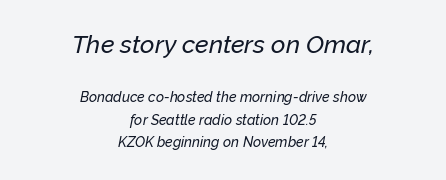
Q: Is the text italic (slanted)? A: Yes, it leans right by about 12 degrees.
Q: Is the text underlined? A: No.
Q: How is the paragraph aligned? A: Centered.
Q: Is the spacing between letters normal or unusually wide? A: Normal.
Q: Is the spacing between lines tight, normal or loose? A: Normal.
Q: Which block of text is set in a larger size, the first (top) or the second (bottom)? A: The first (top) one.
